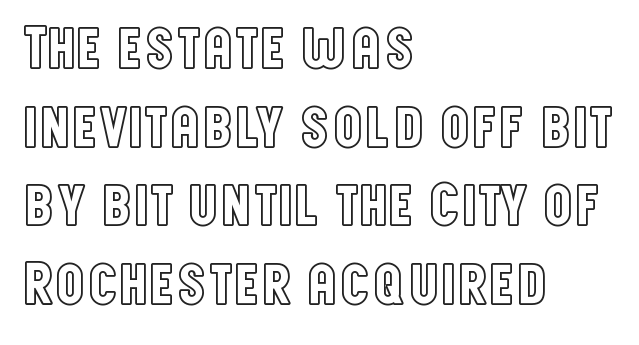
Reading down the block, your eye returns to a fixed left position each line. Each letter keeps its own natural width here, so spacing adapts to shape. Summary of vertical rhythm: regular, with standard interline spacing. The foot of each line stays bare and open.
